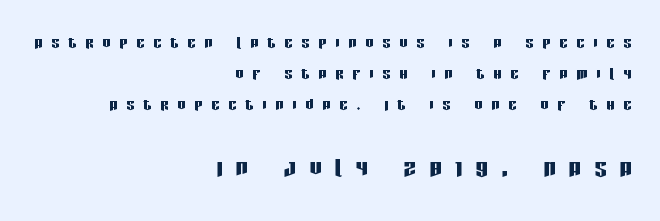
The typeface chosen for these lines omits serifs. The following chunk of copy outweighs the initial chunk in type size. A clean baseline with only descenders dipping below it. Does the leading feel generous? No, just average. This sample has the flowing, uneven cadence of proportional lettering. Display-style spreading of the glyphs; the letterfit is very open.
